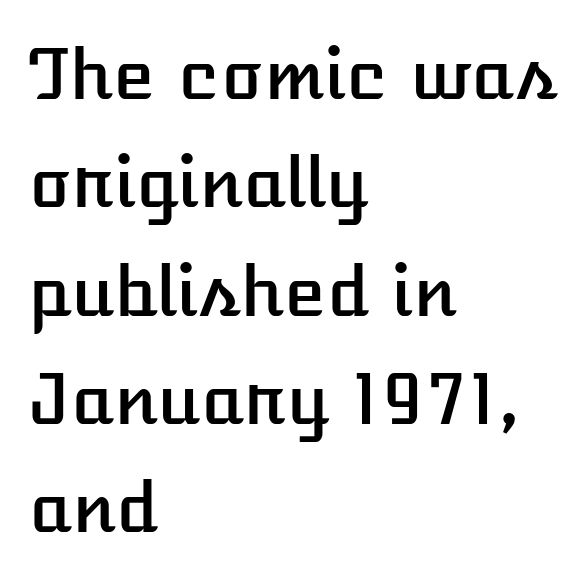
The rendering keeps characters at their native spacing. Lines of text with bare space underneath. Students, observe: this is what conventionally led text looks like. Left-aligned paragraph, ragged on the right. Varying glyph widths throughout — classic text-font behaviour.
